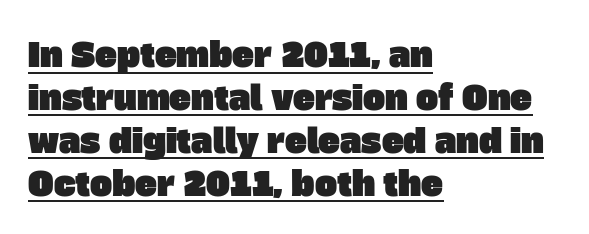
Notice how a bar underscores the lettering throughout. Tracking value appears to be zero — textbook default spacing. Unlike a traditional serif, this face leaves its strokes unadorned. Leading matches the norm, producing a regular column.
